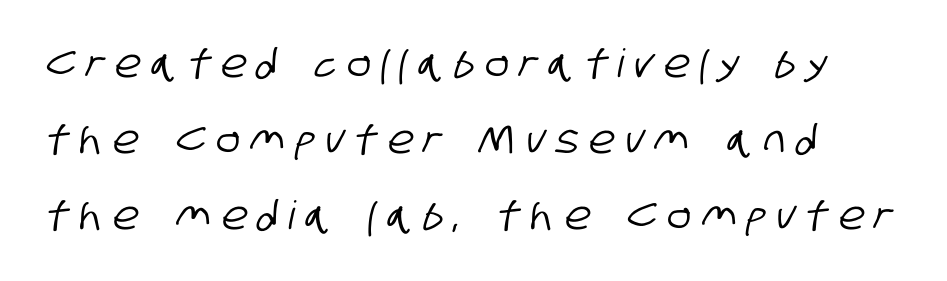
The image shows 39 px condensed sans-serif type; set left-aligned, loose line spacing (1.95x), unusually wide letter spacing (+0.28 em), not underlined; low stroke contrast and a large x-height.
